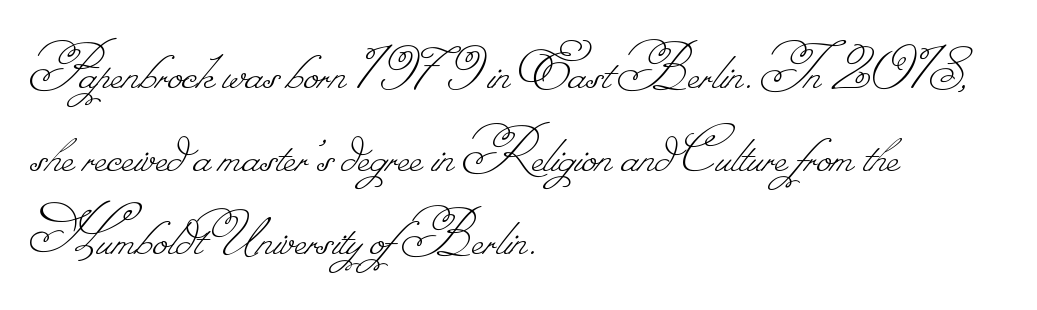
{"bold": "no", "weight": "thin", "width": "normal", "stroke_contrast": "low", "monospaced": "no", "underline": "no", "align": "left", "line_spacing_ratio": 1.22, "letter_spacing": "normal", "letter_spacing_em": 0.0, "glyph_px": 68}
